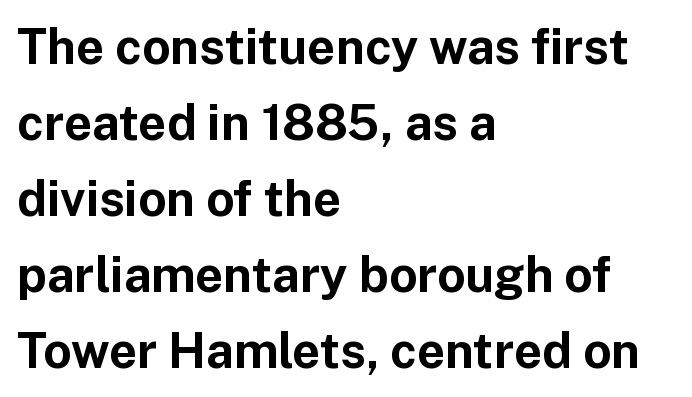
{"serif": "no", "italic": "no", "bold": "yes", "weight": "bold", "width": "normal", "stroke_contrast": "low", "x_height": "medium", "monospaced": "no", "underline": "no", "align": "left", "line_spacing": "normal", "line_spacing_ratio": 1.55, "letter_spacing": "normal", "letter_spacing_em": 0.0, "glyph_px": 49}
